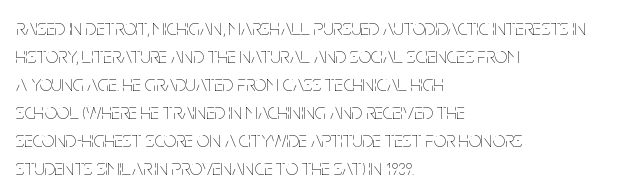
{"italic": "no", "bold": "no", "underline": "no", "align": "left", "line_spacing": "normal", "line_spacing_ratio": 1.27, "letter_spacing": "normal", "letter_spacing_em": 0.0, "glyph_px": 22}
